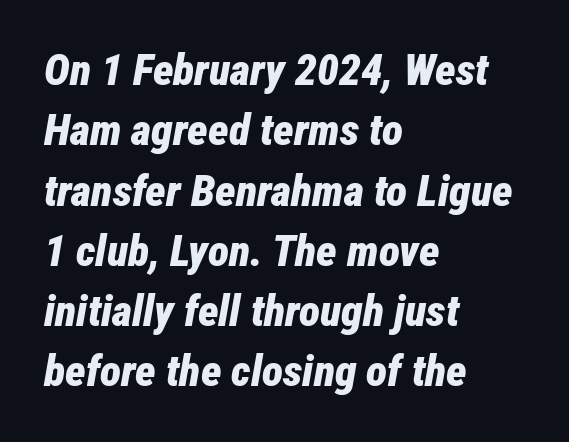
{"italic": "yes", "lean": "right", "slant_degrees": 12, "bold": "yes", "weight": "bold", "width": "condensed", "stroke_contrast": "low", "x_height": "medium", "monospaced": "no", "underline": "no", "align": "left", "line_spacing": "normal", "line_spacing_ratio": 1.37, "letter_spacing": "normal", "letter_spacing_em": 0.0, "glyph_px": 44}
